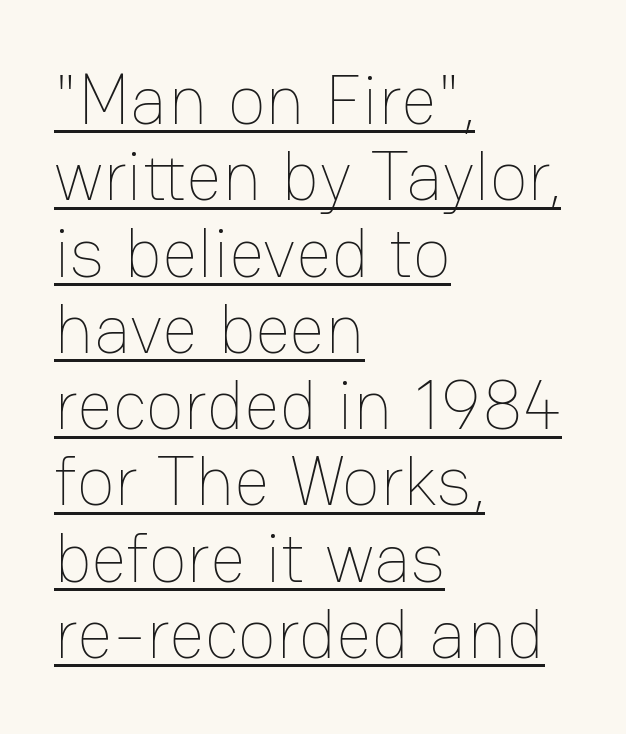
{"italic": "no", "bold": "no", "weight": "thin", "width": "normal", "stroke_contrast": "low", "x_height": "medium", "monospaced": "no", "underline": "yes", "align": "left", "line_spacing": "tight", "line_spacing_ratio": 1.09, "letter_spacing": "normal", "letter_spacing_em": 0.0, "glyph_px": 70}
